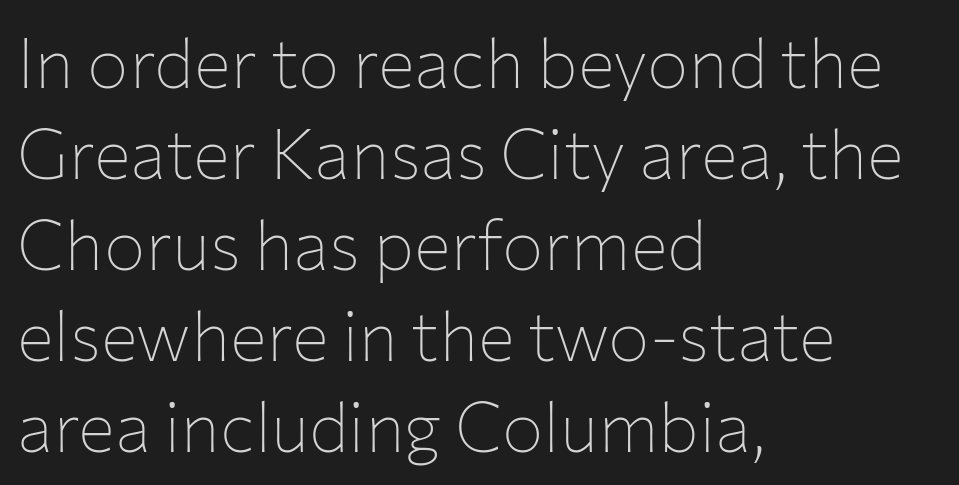
One glance says typical: line gaps are just what's usual. Ascenders rise straight up at ninety degrees. This rendering features lettering with no underline. The tracking reads as untouched default to a designer's eye.
